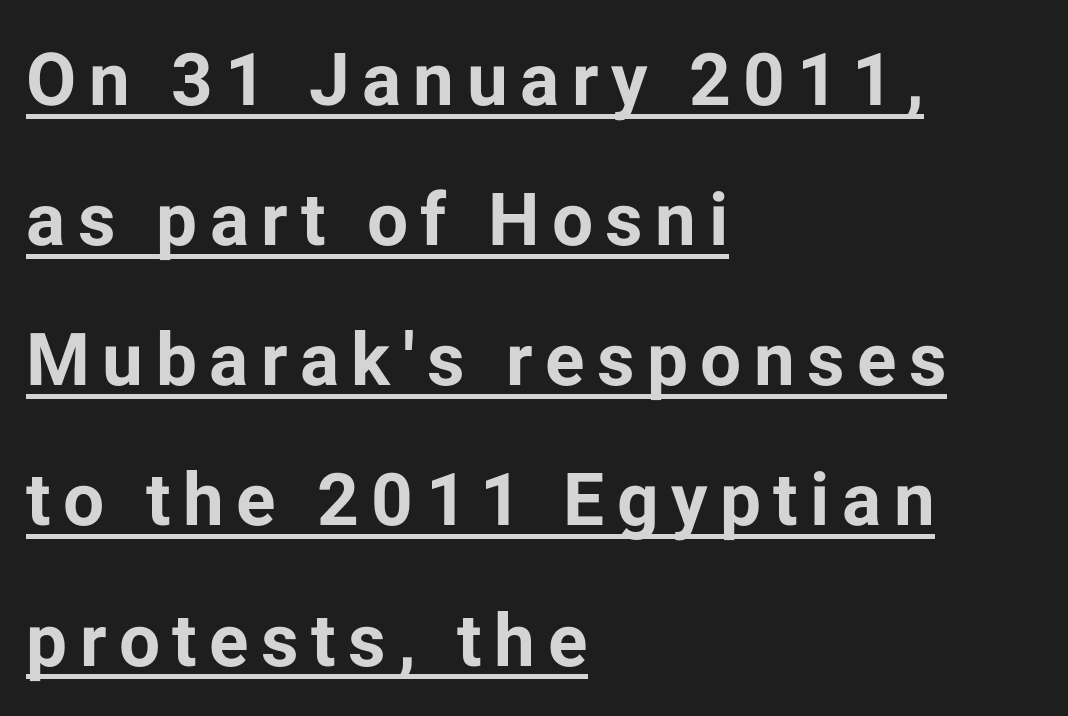
All the whitespace from short lines collects on the right. Notice how the stems are strictly vertical — no italics here. The font family rendered here belongs to the sans-serif group. Think of a printed novel: that variable character pitch is what you see here.
